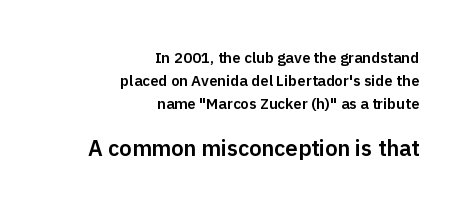
{"italic": "no", "underline": "no", "align": "right", "line_spacing": "normal", "line_spacing_ratio": 1.53, "letter_spacing": "normal", "letter_spacing_em": 0.0, "larger_block": "second", "size_ratio": 1.47, "glyph_px": 22}
